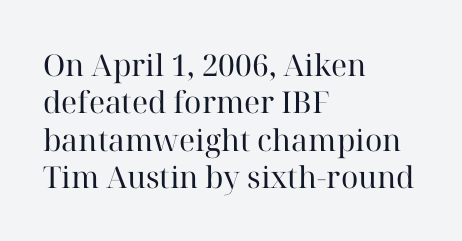
{"serif": "yes", "italic": "no", "bold": "no", "weight": "regular", "width": "normal", "stroke_contrast": "high", "x_height": "medium", "monospaced": "no", "underline": "no", "align": "left", "line_spacing": "normal", "line_spacing_ratio": 1.25, "letter_spacing": "normal", "letter_spacing_em": 0.0, "glyph_px": 30}
